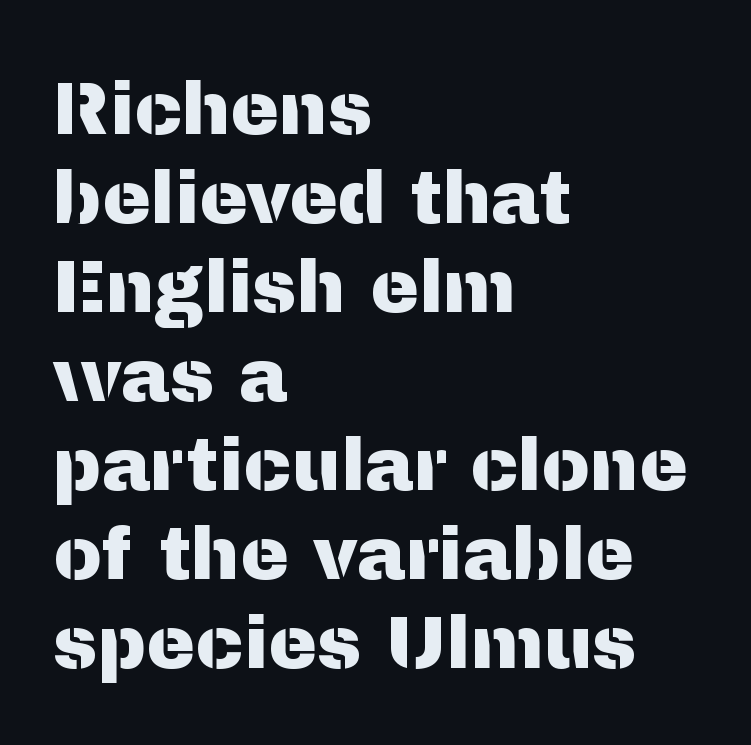
Q: Is the text italic (slanted)? A: No, it is upright.
Q: Is the typeface a serif or a sans-serif typeface? A: Sans-serif.
Q: Is the text underlined? A: No.
Q: How is the paragraph aligned? A: Left-aligned.
Q: Is the spacing between letters normal or unusually wide? A: Normal.
Q: Width (condensed, normal, or wide)? A: Normal.
Q: Stroke contrast? A: Medium.
Q: x-height? A: Medium.
Q: Monospaced? A: No.
